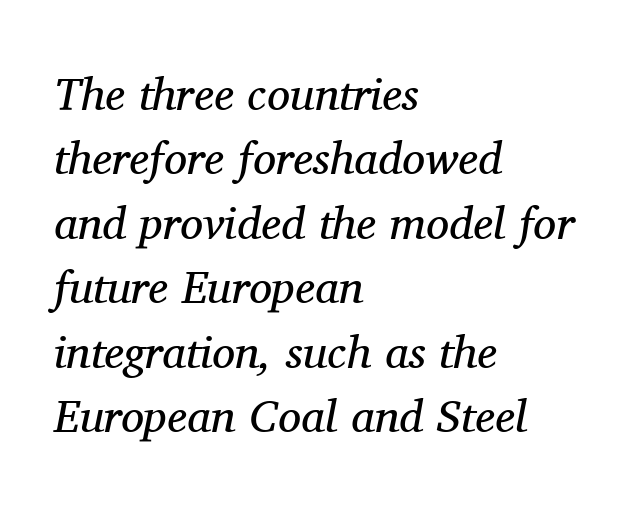
{"serif": "yes", "italic": "yes", "lean": "right", "slant_degrees": 11, "bold": "no", "weight": "regular", "width": "normal", "stroke_contrast": "medium", "x_height": "medium", "monospaced": "no", "underline": "no", "align": "left", "line_spacing": "normal", "line_spacing_ratio": 1.4, "letter_spacing": "normal", "letter_spacing_em": 0.0, "glyph_px": 46}
